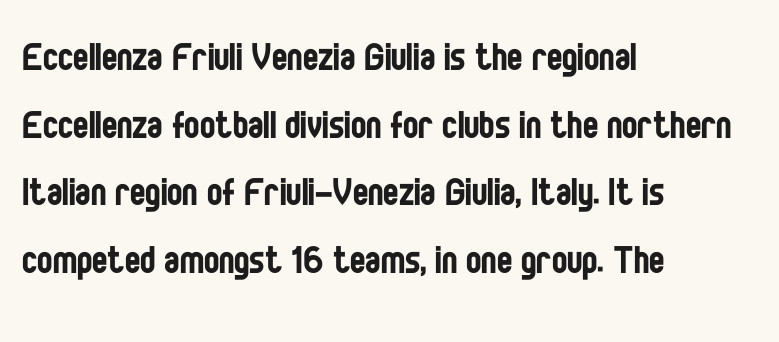
The image shows 46 px regular-weight, condensed sans-serif type, upright; set left-aligned, normal line spacing (1.47x), normal letter spacing, not underlined; low stroke contrast and a large x-height.
